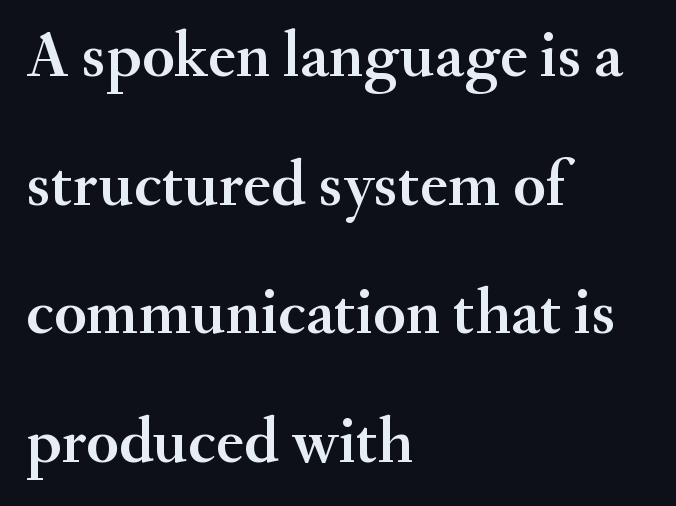
Nobody drew a line under any word here. Think of a printed novel: that variable character pitch is what you see here. This sample uses a serif face. The passage shown stacks its lines with a broad gap. Students, note that the glyphs here touch the page at normal intervals.
